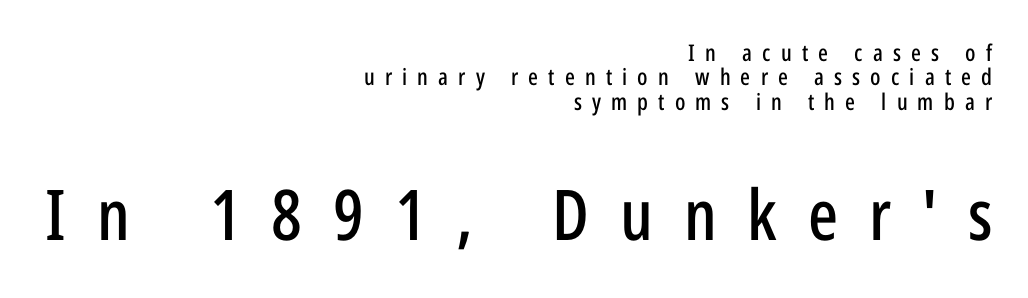
Q: Is the text italic (slanted)? A: No, it is upright.
Q: Is the typeface a serif or a sans-serif typeface? A: Sans-serif.
Q: Is the text underlined? A: No.
Q: How is the paragraph aligned? A: Right-aligned.
Q: Is the spacing between letters normal or unusually wide? A: Unusually wide.
Q: Is the spacing between lines tight, normal or loose? A: Tight.
Q: Which block of text is set in a larger size, the first (top) or the second (bottom)? A: The second (bottom) one.
Q: Width (condensed, normal, or wide)? A: Condensed.
Q: Stroke contrast? A: Low.
Q: x-height? A: Medium.
Q: Monospaced? A: No.
